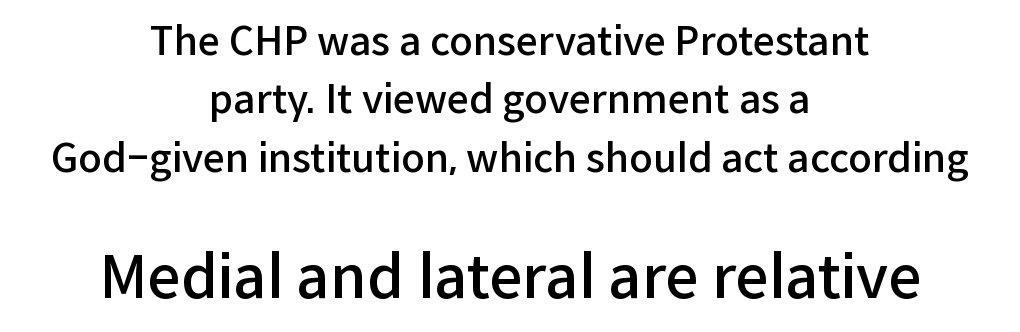
Q: Is the text bold? A: Semi-bold.
Q: Is the text italic (slanted)? A: No, it is upright.
Q: Is the typeface a serif or a sans-serif typeface? A: Sans-serif.
Q: Is the text underlined? A: No.
Q: How is the paragraph aligned? A: Centered.
Q: Is the spacing between letters normal or unusually wide? A: Normal.
Q: Is the spacing between lines tight, normal or loose? A: Normal.
Q: Which block of text is set in a larger size, the first (top) or the second (bottom)? A: The second (bottom) one.
Q: Width (condensed, normal, or wide)? A: Normal.
Q: Stroke contrast? A: Low.
Q: x-height? A: Medium.
Q: Monospaced? A: No.
